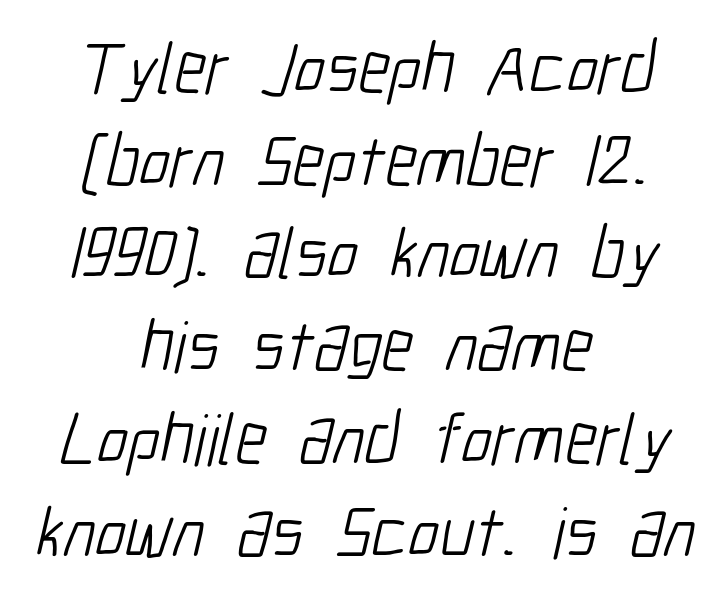
A typesetter would call this zero additional tracking. To sum up the face: it is a sans, with no serifs. You could not count columns in this text — the font is proportionally spaced. Casual observation: everything's sitting right in the middle.
